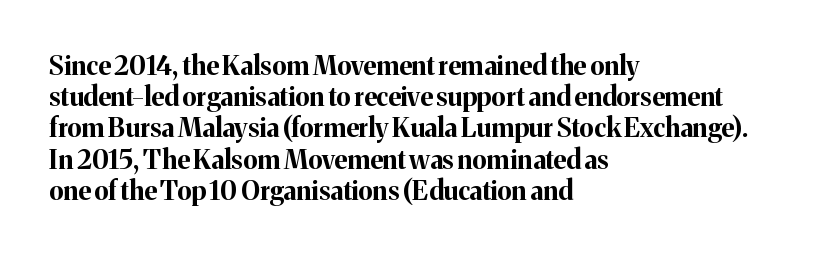
A typesetter would mark this as roman, not italic. The face used here is rendered with its standard letterfit. As a designer I'd log this as weight 700, bold. Underlining? Definitely not there. The text block is weighted toward the left margin, trailing off unevenly rightward.
